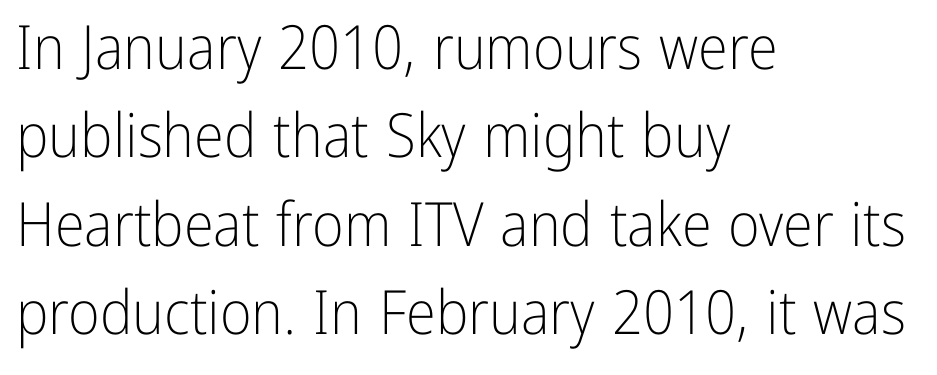
Horizontal alignment here is leftward, the default for most running prose. Nobody touched the tracking dial on this one. The gap between lines stays unmarked. Think of a printed novel: that variable character pitch is what you see here.
